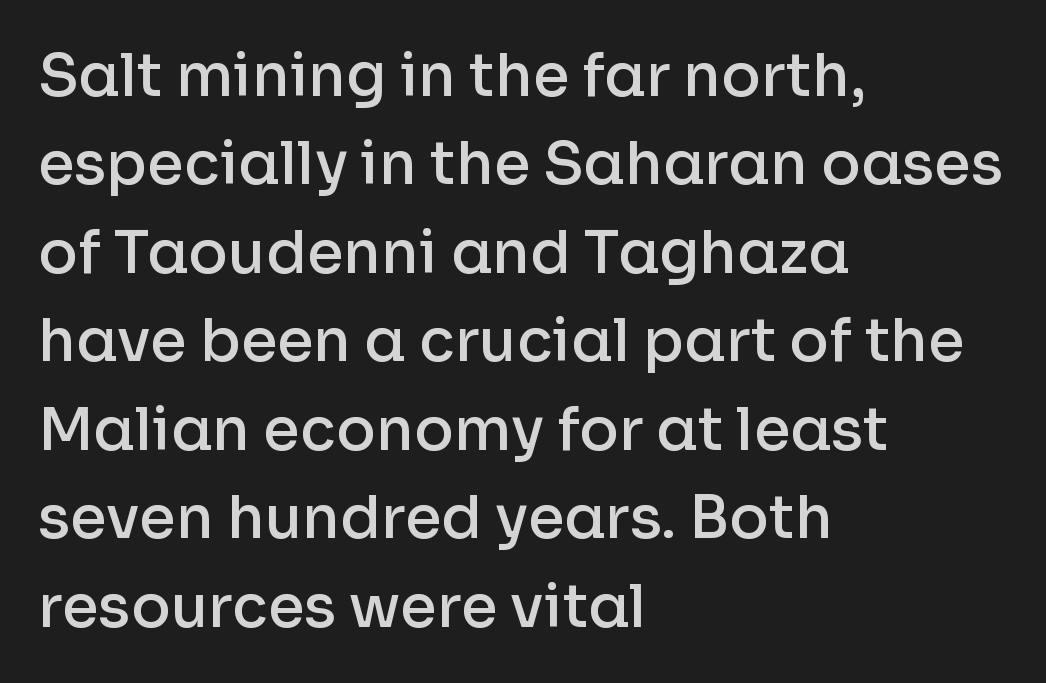
{"serif": "no", "italic": "no", "bold": "semi", "weight": "semibold", "width": "normal", "stroke_contrast": "low", "x_height": "medium", "monospaced": "no", "underline": "no", "align": "left", "line_spacing": "normal", "line_spacing_ratio": 1.5, "letter_spacing": "normal", "letter_spacing_em": 0.0, "glyph_px": 59}
